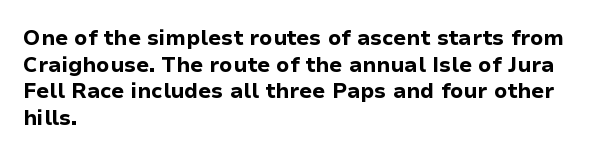
The image shows 21 px bold type, upright; set left-aligned, normal line spacing (1.27x), normal letter spacing, not underlined.
